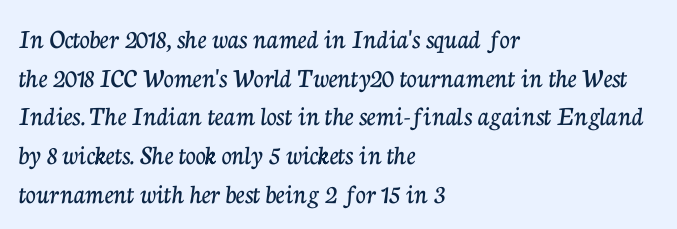
The leading is moderate, giving the passage an even texture. Do the characters align in a grid? No, the font is proportional. This sample uses a serif face. This sample uses plain, unmodified letter spacing. The paragraph has a hard left edge and a soft right edge.
